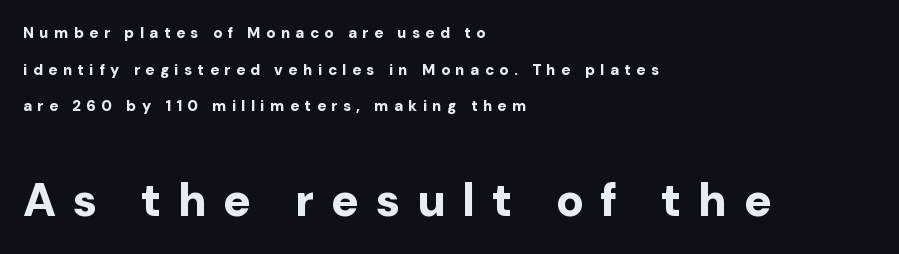
The image shows 46 px bold sans-serif type, upright; set left-aligned, loose line spacing (2.44x), unusually wide letter spacing (+0.36 em), not underlined; the second (bottom) block is 3.07x larger; low stroke contrast and a medium x-height.
